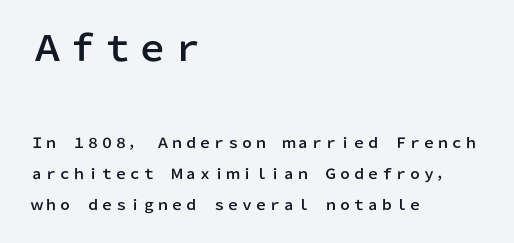
The space between consecutive lines is lavish. The letters in the upper block stand taller than those in the block below. Teacher's note: observe the even left margin — that is flush-left alignment. In terms of letterspacing, this is plain default setting.
